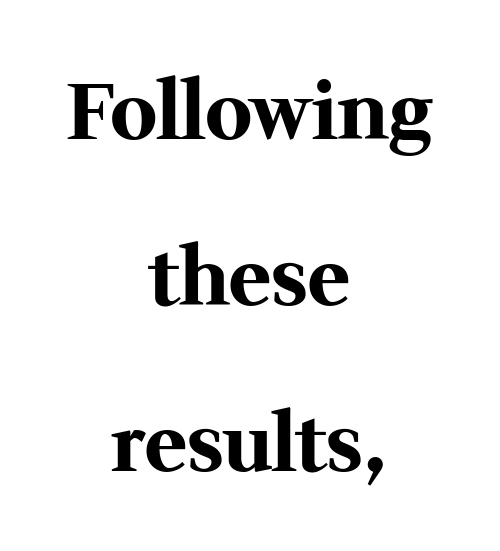
Q: Is the text bold? A: Yes.
Q: Is the text italic (slanted)? A: No, it is upright.
Q: Is the typeface a serif or a sans-serif typeface? A: Serif.
Q: Is the text underlined? A: No.
Q: How is the paragraph aligned? A: Centered.
Q: Is the spacing between letters normal or unusually wide? A: Normal.
Q: Is the spacing between lines tight, normal or loose? A: Loose.
Q: Width (condensed, normal, or wide)? A: Normal.
Q: Stroke contrast? A: Medium.
Q: x-height? A: Medium.
Q: Monospaced? A: No.
